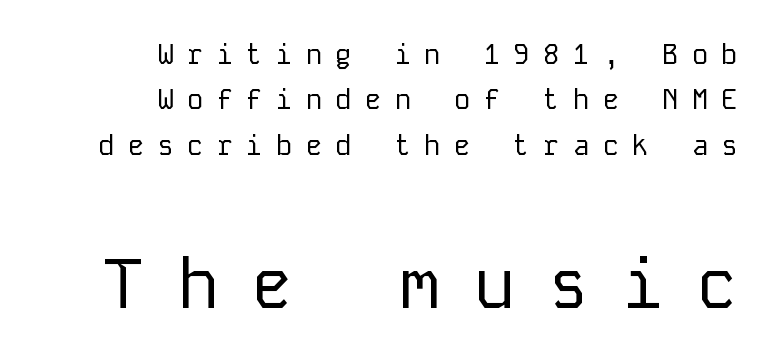
The weight tops out at a normal text grade. Typeset ragged left — the right edge is the straight one. Students, observe: this is what conventionally led text looks like. There is plenty of visible air inserted between adjacent glyphs. The space beneath each line is pristine and unruled. Is the lower block the larger one? Yes — the lower block carries the bigger type.
